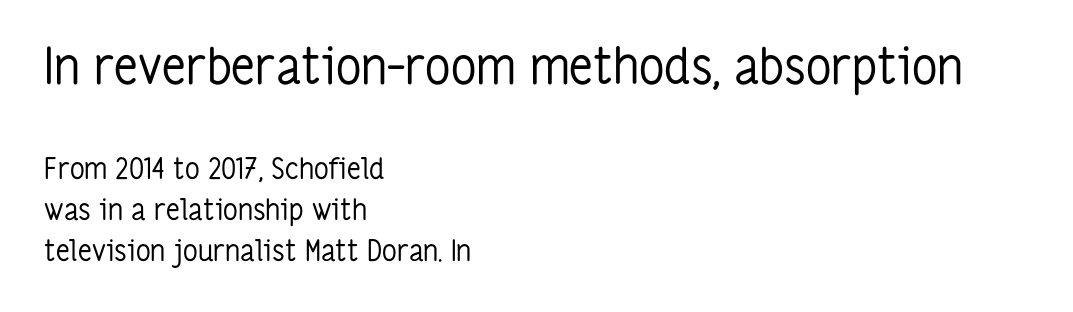
The image shows 50 px regular-weight, condensed sans-serif type, upright; set left-aligned, normal line spacing (1.42x), normal letter spacing, not underlined; the first (top) block is 1.72x larger; low stroke contrast and a medium x-height.
